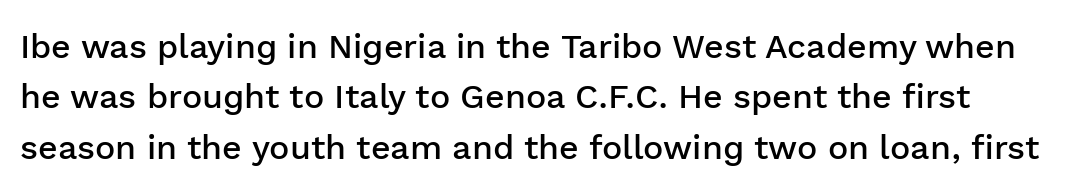
In terms of weight, the rendering is demibold, just under bold. The font family rendered here belongs to the sans-serif group. The baseline area is clear. Vertical spacing — default. A typesetter would call this proportional, since set widths differ per character.
